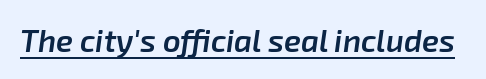
A continuous stroke trails under the words, as in a hyperlink. Posture: slanted. Each letter keeps its own natural width here, so spacing adapts to shape. A bit beefed up — I'd call it semibold rather than bold. The horizontal fit of the characters is conventional and even.
